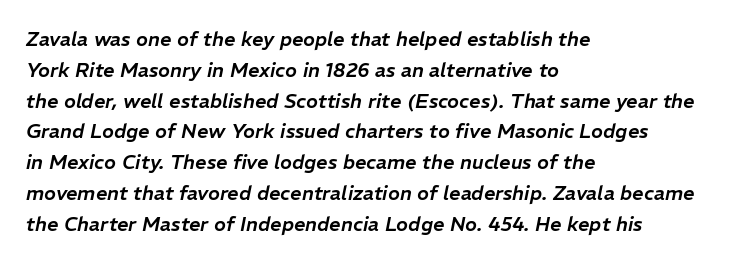
Any mark beneath the type? The region is blank. Words appear dense and cohesive because spacing is normal. The lettering tilts uniformly, giving the passage an italic look. The passage is arranged the way most books set body copy — flush left. The leading is moderate, giving the passage an even texture.
